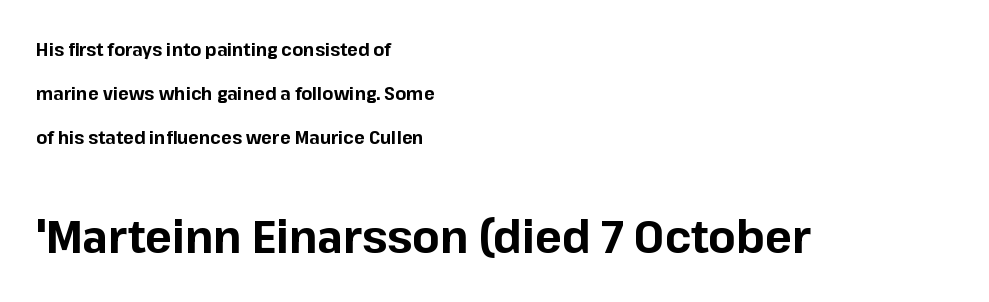
The letters stand upright; this is a roman face. Only glyphs here, with clear space below each row. Each letter's strokes conclude bluntly, with no projecting serifs. Set as a true bold cut, around the 700 mark. Look at the glyph heights: the lower group is clearly the bigger setting. Line starts are locked; line ends wander.
